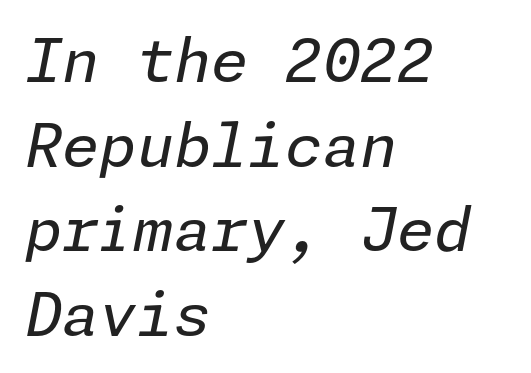
Q: Is the text bold? A: No.
Q: Is the text italic (slanted)? A: Yes, it leans right by about 11 degrees.
Q: Is the text underlined? A: No.
Q: How is the paragraph aligned? A: Left-aligned.
Q: Is the spacing between letters normal or unusually wide? A: Normal.
Q: Is the spacing between lines tight, normal or loose? A: Normal.
Q: Width (condensed, normal, or wide)? A: Normal.
Q: Stroke contrast? A: Low.
Q: x-height? A: Medium.
